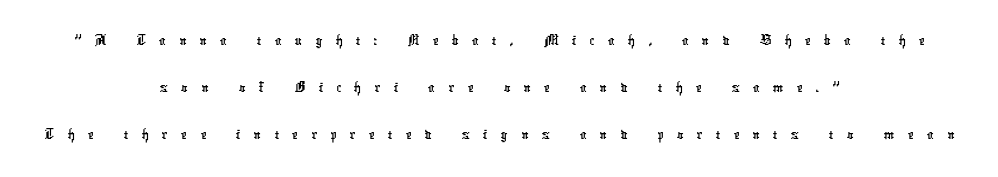
Looks like regular typesetting: each glyph gets only the width it needs. The letters carry no serifs — their stems end cleanly without finishing strokes. The rendering uses a moderate line-height, typical for paragraphs. Each word looks stretched out because of the extra space between its letters. The space directly below the letters is spotless. The lines in this sample share a center point and differ in where they start and stop.
